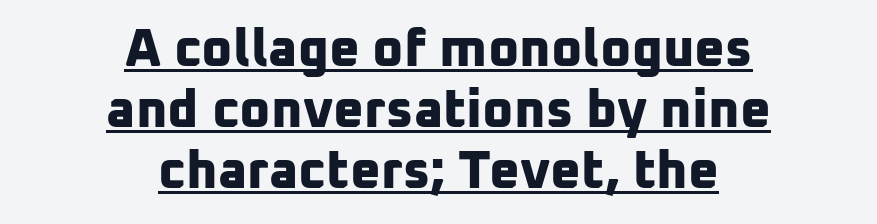
{"serif": "no", "bold": "yes", "weight": "bold", "width": "normal", "stroke_contrast": "low", "x_height": "medium", "monospaced": "no", "underline": "yes", "align": "center", "line_spacing": "tight", "line_spacing_ratio": 1.15, "letter_spacing": "normal", "letter_spacing_em": 0.0, "glyph_px": 53}
